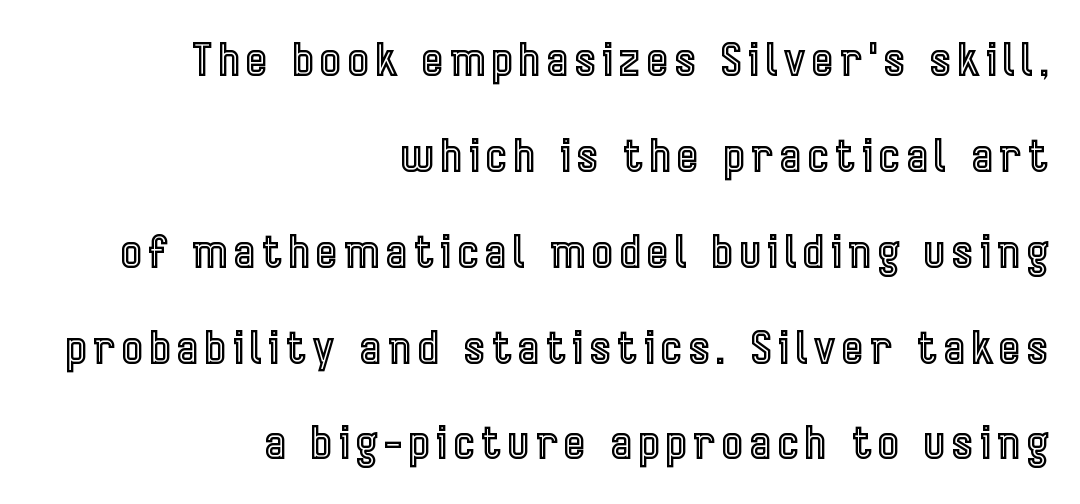
Spacing verdict: proportional, widths tailored to each character. Teacher's note: observe the even right margin — that is flush-right alignment. It's the straight-up-and-down kind of type. Descenders hang freely into open space. Loosely led — the rows are spread out.
